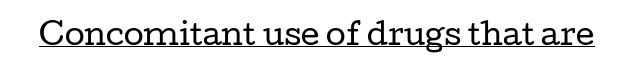
The image shows 29 px regular-weight, wide serif type, upright; set normal letter spacing, underlined; low stroke contrast and a medium x-height.
